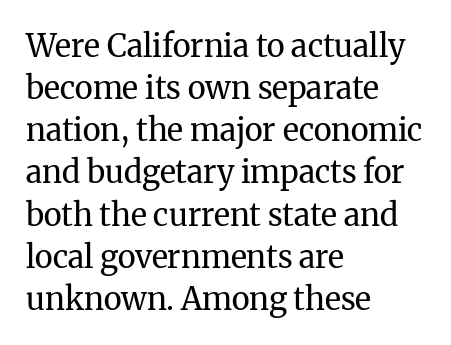
The letterforms sit shoulder to shoulder at normal distance. These lines sit exactly where default settings would place them. Descenders hang freely into open space. The ragged edge is on the right, which tells us the setting is flush left. The passage shown is typed in a proportional face where columns would drift. Examine the stroke ends and you'll spot serifs.
